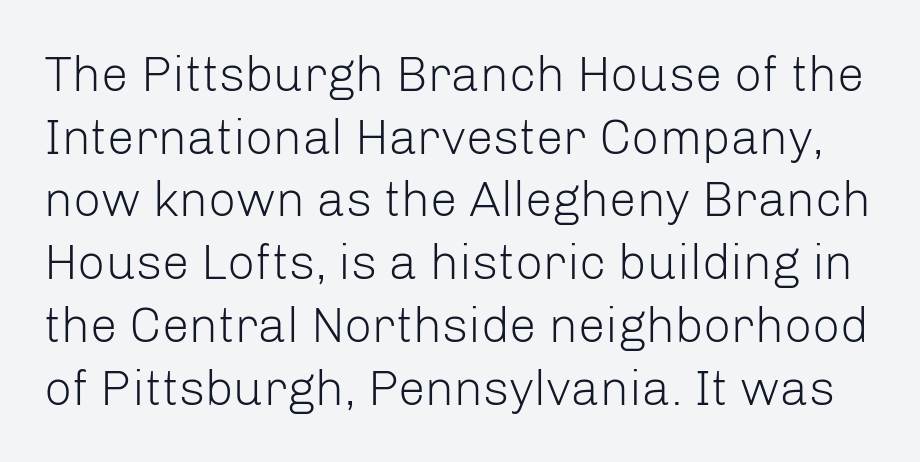
The image shows 49 px light sans-serif type, upright; set normal line spacing (1.28x), normal letter spacing, not underlined; low stroke contrast and a medium x-height.
